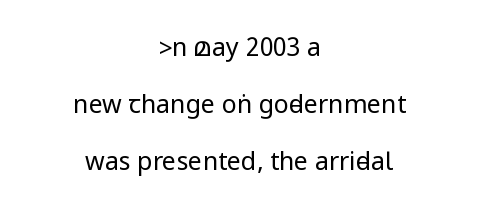
The image shows 25 px text type, upright; set centered, loose line spacing (2.29x), normal letter spacing, not underlined.
